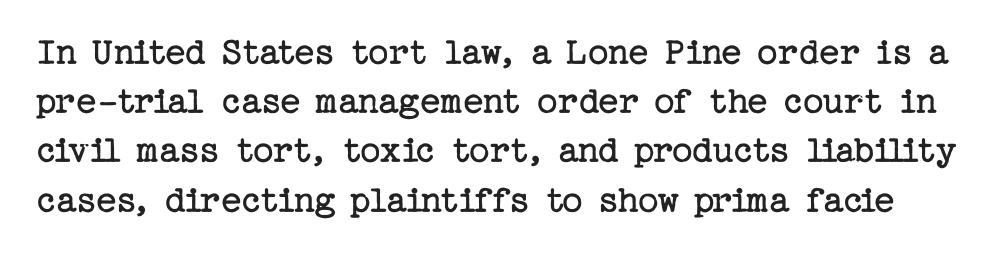
Observe the ordinary spacing: letters are neighbours, not strangers. Any mark beneath the type? The region is blank. Weight class: somewhere from thin through regular. Posture: straight, roman, zero tilt.
